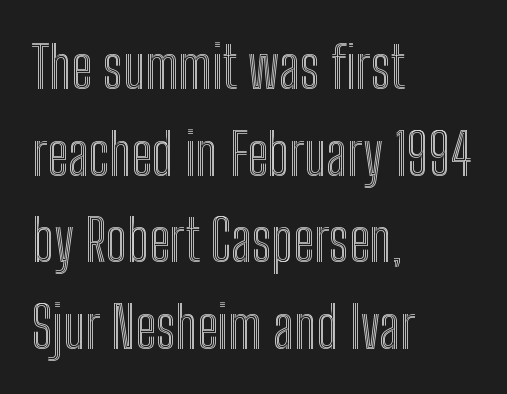
Reading down the block, your eye returns to a fixed left position each line. A typesetter would mark this as roman, not italic. The passage shown is typed in a proportional face where columns would drift. Each row of text sits above clean, open space.
